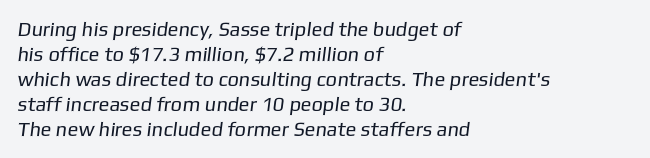
{"bold": "no", "underline": "no", "align": "left", "line_spacing": "normal", "line_spacing_ratio": 1.25, "letter_spacing": "normal", "letter_spacing_em": 0.0, "glyph_px": 20}
